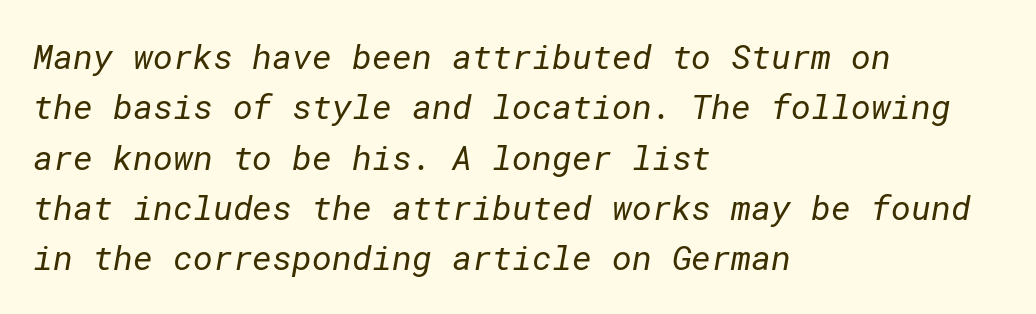
The image shows 34 px regular-weight sans-serif type; set left-aligned, normal line spacing (1.48x), normal letter spacing, not underlined; low stroke contrast and a medium x-height.
